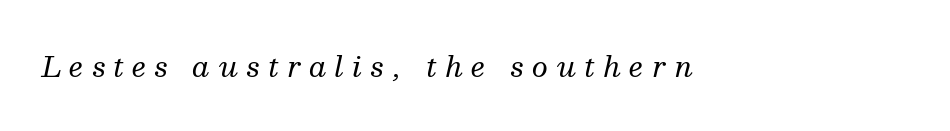
Do the characters align in a grid? No, the font is proportional. The face looks like a standard text weight, possibly lighter. The glyphs are unaccompanied by any horizontal stroke below them. Does the type have serifs? Yes, each stem ends in a small foot. Tracking here is generous; glyphs stand well apart from one another.
